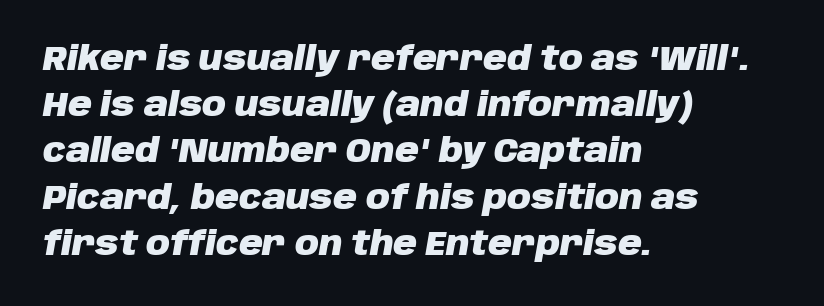
Underlining? Definitely not there. When letters slant like this, we call the style italic. Spacing verdict: proportional, widths tailored to each character. Honestly, the row spacing looks completely unremarkable.
